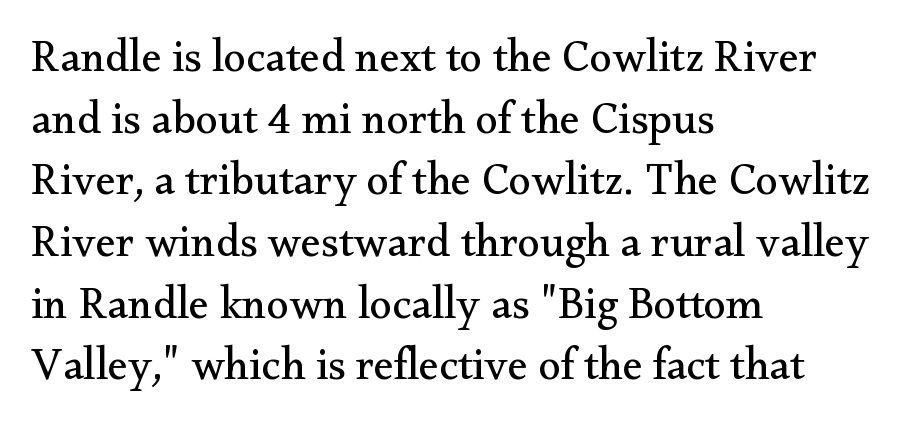
Q: Is the text bold? A: No.
Q: Is the text italic (slanted)? A: No, it is upright.
Q: Is the typeface a serif or a sans-serif typeface? A: Serif.
Q: Is the text underlined? A: No.
Q: How is the paragraph aligned? A: Left-aligned.
Q: Is the spacing between letters normal or unusually wide? A: Normal.
Q: Is the spacing between lines tight, normal or loose? A: Normal.
Q: Width (condensed, normal, or wide)? A: Normal.
Q: Stroke contrast? A: Medium.
Q: x-height? A: Small.
Q: Monospaced? A: No.
